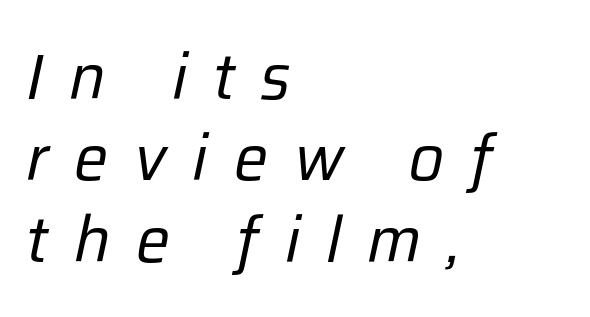
{"italic": "yes", "lean": "right", "slant_degrees": 12, "bold": "no", "weight": "regular", "width": "normal", "stroke_contrast": "low", "x_height": "medium", "monospaced": "no", "underline": "no", "align": "left", "line_spacing": "normal", "line_spacing_ratio": 1.27, "letter_spacing": "wide", "letter_spacing_em": 0.4, "glyph_px": 64}
